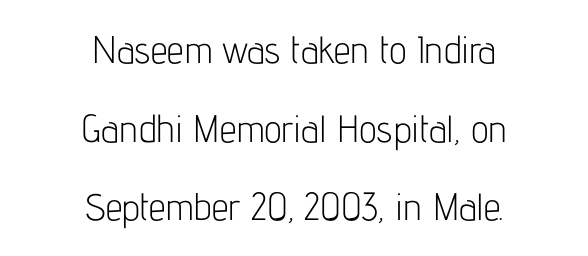
{"serif": "no", "italic": "no", "bold": "no", "weight": "light", "width": "condensed", "stroke_contrast": "low", "x_height": "medium", "monospaced": "no", "underline": "no", "align": "center", "line_spacing": "loose", "line_spacing_ratio": 2.07, "letter_spacing": "normal", "letter_spacing_em": 0.0, "glyph_px": 38}
